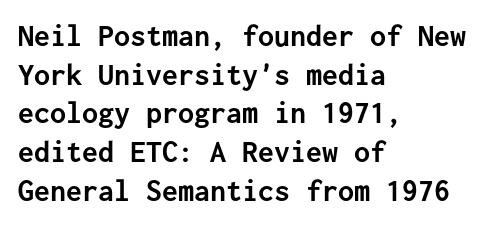
The image shows 32 px semibold sans-serif type, upright, monospaced; set left-aligned, line spacing 1.21x, normal letter spacing, not underlined; low stroke contrast and a medium x-height.
